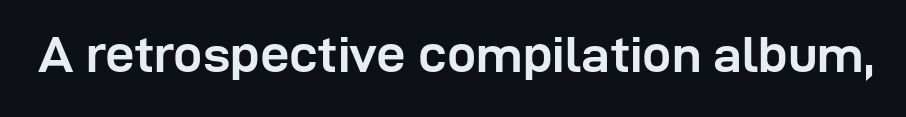
Q: Is the text bold? A: Yes.
Q: Is the text italic (slanted)? A: No, it is upright.
Q: Is the typeface a serif or a sans-serif typeface? A: Sans-serif.
Q: Is the text underlined? A: No.
Q: Is the spacing between letters normal or unusually wide? A: Normal.
Q: Width (condensed, normal, or wide)? A: Normal.
Q: Stroke contrast? A: Low.
Q: x-height? A: Medium.
Q: Monospaced? A: No.
